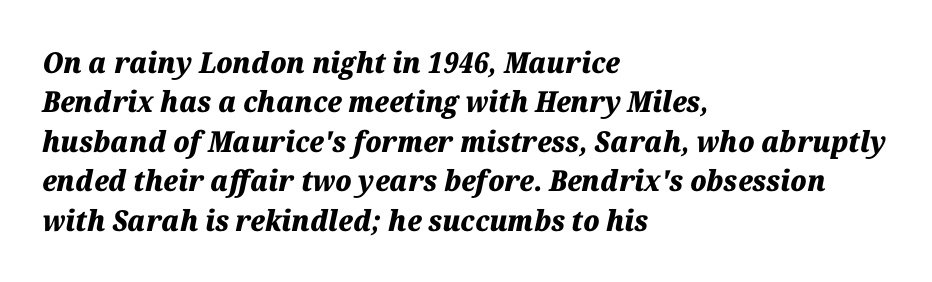
The image shows 29 px heavy type, italic (leaning right); set left-aligned, normal line spacing (1.36x), normal letter spacing, not underlined; medium stroke contrast and a medium x-height.
